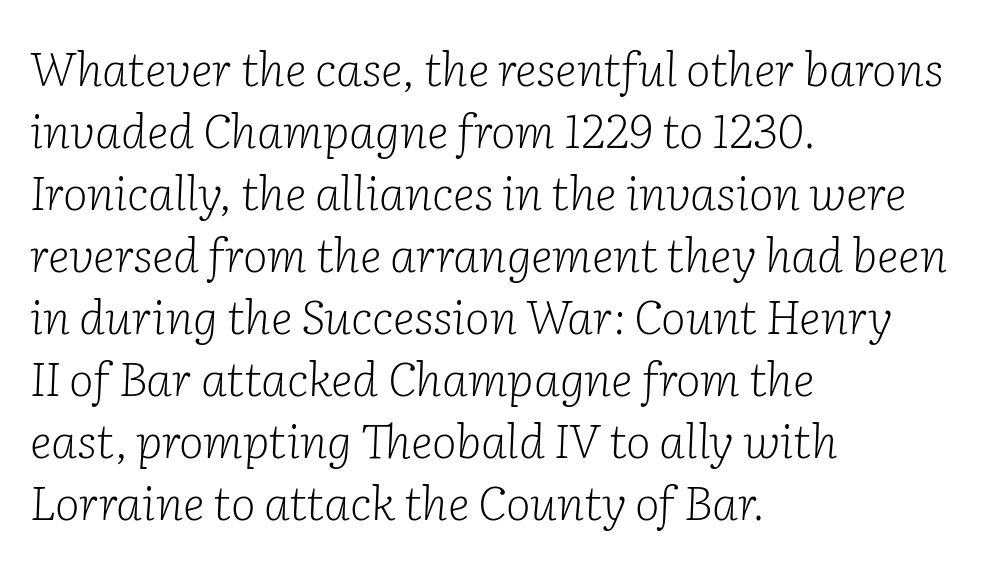
The image shows 47 px light serif type, italic (leaning right); set left-aligned, normal line spacing (1.32x), normal letter spacing, not underlined; low stroke contrast and a medium x-height.
